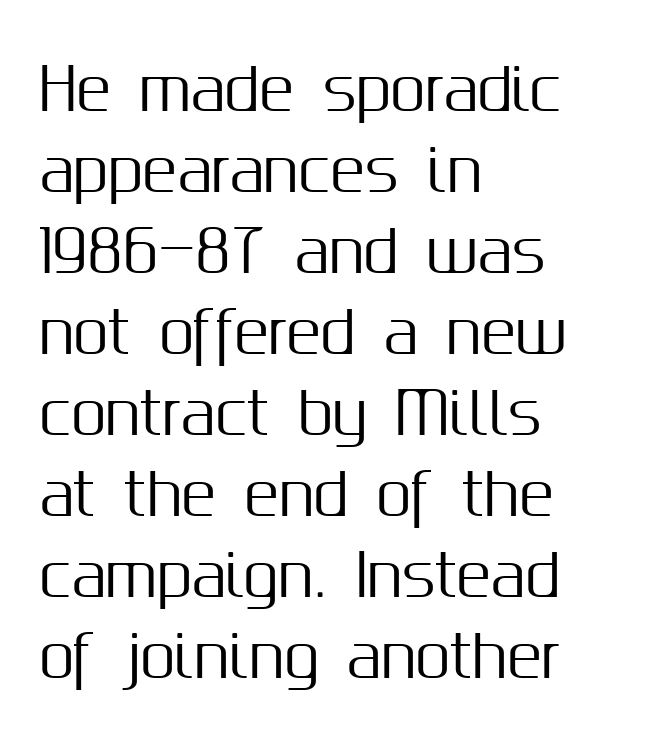
Do the letters lean? They stand straight. The passage shown has conventional tracking throughout. Rows of type keep a routine distance in the vertical direction. Typeset ragged right — the left edge is the straight one. This rendering features lettering with no underline. You can tell from the bare stems that sans-serif type was used.
